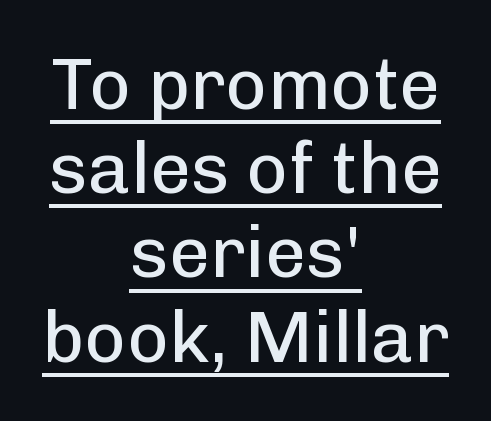
The face used here is proportionally spaced, like ordinary book or web type. Look at the bottom of the vertical strokes: they stop flat, with no serifs. The letters look calm and open, with moderate or lighter stems. A rule runs beneath these lines of type. The font's upright variant was chosen for this text.
